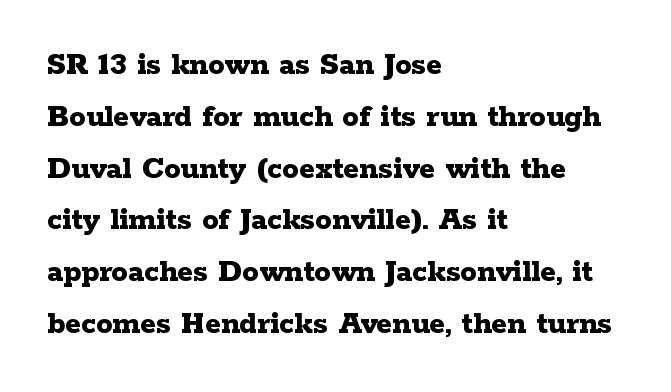
Font category for this specimen: serif. The characters look thick and weighty, a clear bold. Any mark beneath the type? The region is blank. Here the designer chose a conventional face with non-uniform glyph widths. Posture: upright roman.
